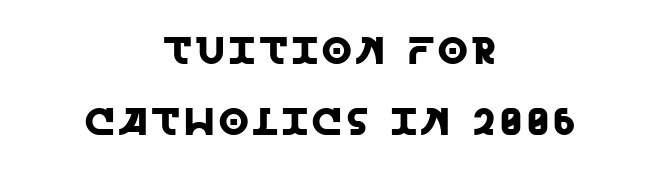
This is sans-serif lettering, the kind often seen on screens and signage. The space directly below the letters is spotless. Spacing verdict: proportional, widths tailored to each character. This sample uses an upright cut, with every glyph sitting square on the baseline.
